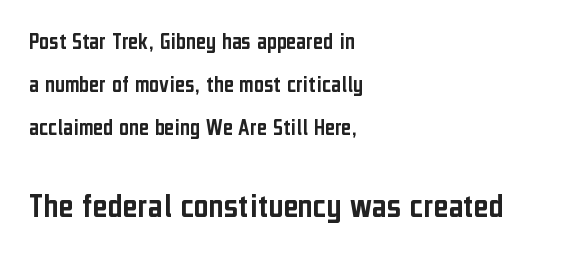
{"serif": "no", "italic": "no", "width": "condensed", "stroke_contrast": "low", "x_height": "medium", "monospaced": "no", "underline": "no", "align": "left", "line_spacing_ratio": 1.8, "letter_spacing": "normal", "letter_spacing_em": 0.0, "larger_block": "second", "size_ratio": 1.5, "glyph_px": 36}
